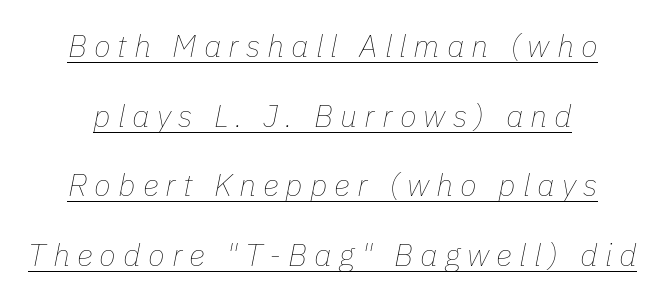
Glance below the letters and you will spot a drawn line. Observe the wide spacing: letters keep a clear distance from each other. The letters advance in unequal steps, a hallmark of proportional type. The glyphs look as if they've been sheared to an angle. Is the type heavy? It reads as light-to-regular instead. The block of text is sparse from top to bottom, with ample space between rows.
